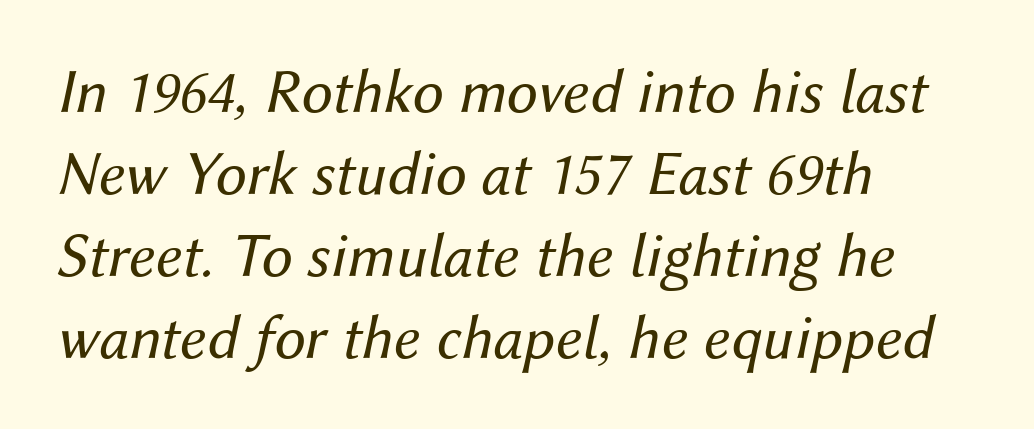
Q: Is the text bold? A: No.
Q: Is the text italic (slanted)? A: Yes, it leans right by about 12 degrees.
Q: Is the text underlined? A: No.
Q: How is the paragraph aligned? A: Left-aligned.
Q: Is the spacing between letters normal or unusually wide? A: Normal.
Q: Is the spacing between lines tight, normal or loose? A: Normal.
Q: Width (condensed, normal, or wide)? A: Normal.
Q: Stroke contrast? A: Medium.
Q: x-height? A: Medium.
Q: Monospaced? A: No.
